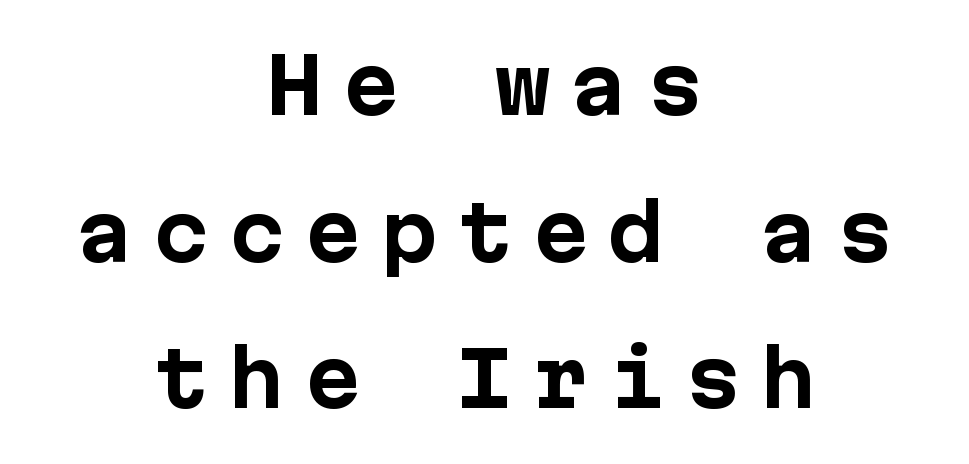
Q: Is the text bold? A: Yes.
Q: Is the text italic (slanted)? A: No, it is upright.
Q: Is the typeface a serif or a sans-serif typeface? A: Sans-serif.
Q: Is the text underlined? A: No.
Q: How is the paragraph aligned? A: Centered.
Q: Is the spacing between letters normal or unusually wide? A: Unusually wide.
Q: Is the spacing between lines tight, normal or loose? A: Loose.
Q: Width (condensed, normal, or wide)? A: Normal.
Q: Stroke contrast? A: Low.
Q: x-height? A: Medium.
